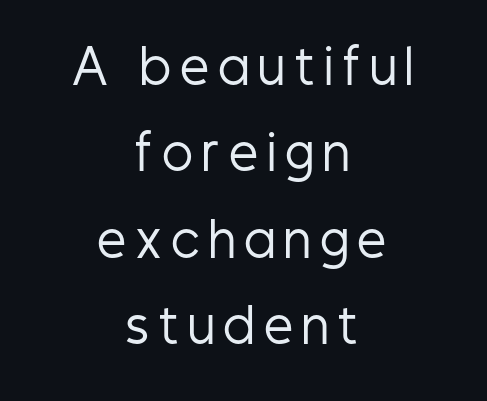
{"serif": "no", "italic": "no", "bold": "no", "weight": "regular", "width": "condensed", "stroke_contrast": "low", "x_height": "medium", "monospaced": "no", "underline": "no", "align": "center", "line_spacing_ratio": 1.88, "letter_spacing": "wide", "letter_spacing_em": 0.2, "glyph_px": 46}
